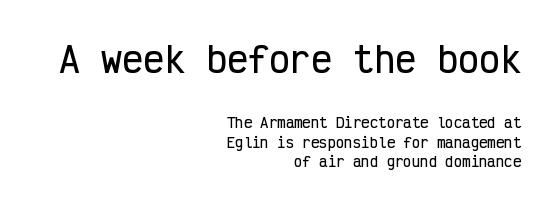
Q: Is the text italic (slanted)? A: No, it is upright.
Q: Is the typeface a serif or a sans-serif typeface? A: Sans-serif.
Q: Is the text underlined? A: No.
Q: How is the paragraph aligned? A: Right-aligned.
Q: Is the spacing between letters normal or unusually wide? A: Normal.
Q: Is the spacing between lines tight, normal or loose? A: Normal.
Q: Which block of text is set in a larger size, the first (top) or the second (bottom)? A: The first (top) one.
Q: Width (condensed, normal, or wide)? A: Condensed.
Q: Stroke contrast? A: Low.
Q: x-height? A: Medium.
Q: Monospaced? A: Yes.
